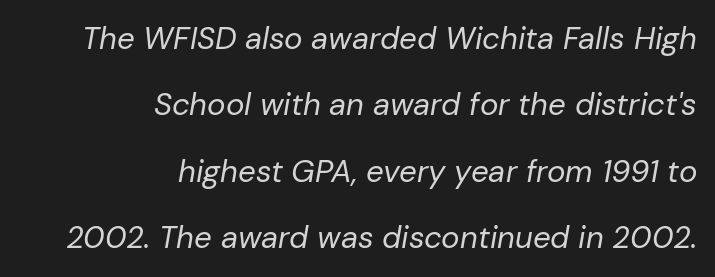
This sample uses plain, unmodified letter spacing. An italicized treatment has been applied to the whole sample. The font sits on the lighter half of the weight spectrum, regular included. You could fit nearly another row in the gap between these rows. You could not count columns in this text — the font is proportionally spaced.
